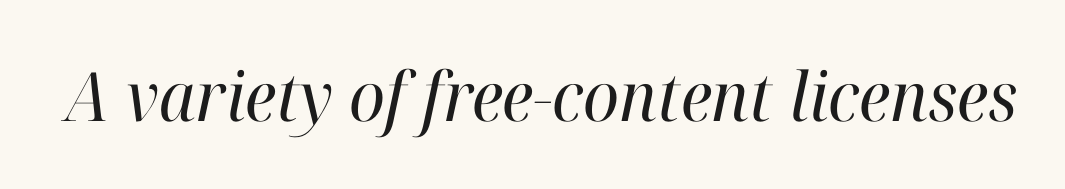
{"serif": "yes", "italic": "yes", "lean": "right", "slant_degrees": 12, "bold": "no", "weight": "regular", "width": "normal", "stroke_contrast": "high", "x_height": "medium", "monospaced": "no", "underline": "no", "letter_spacing": "normal", "letter_spacing_em": 0.0, "glyph_px": 68}
